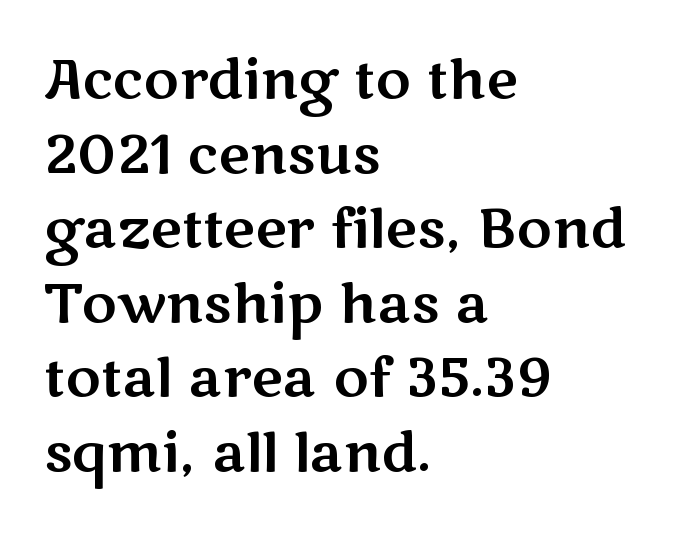
{"serif": "no", "italic": "no", "width": "wide", "stroke_contrast": "medium", "x_height": "medium", "monospaced": "no", "underline": "no", "align": "left", "line_spacing": "normal", "line_spacing_ratio": 1.38, "letter_spacing": "normal", "letter_spacing_em": 0.0, "glyph_px": 54}
